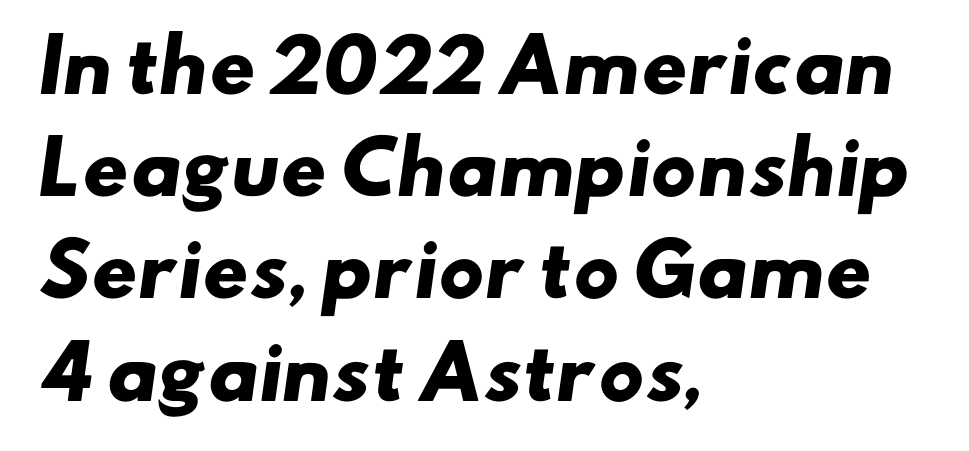
This sample uses a sans-serif face. Notice how descenders clear the ascenders below comfortably — that's standard leading. Spacing verdict: proportional, widths tailored to each character. Notice how the passage keeps a crisp vertical edge on the left only. Set as a true bold cut, around the 700 mark. The strip under each line holds only bare page.
